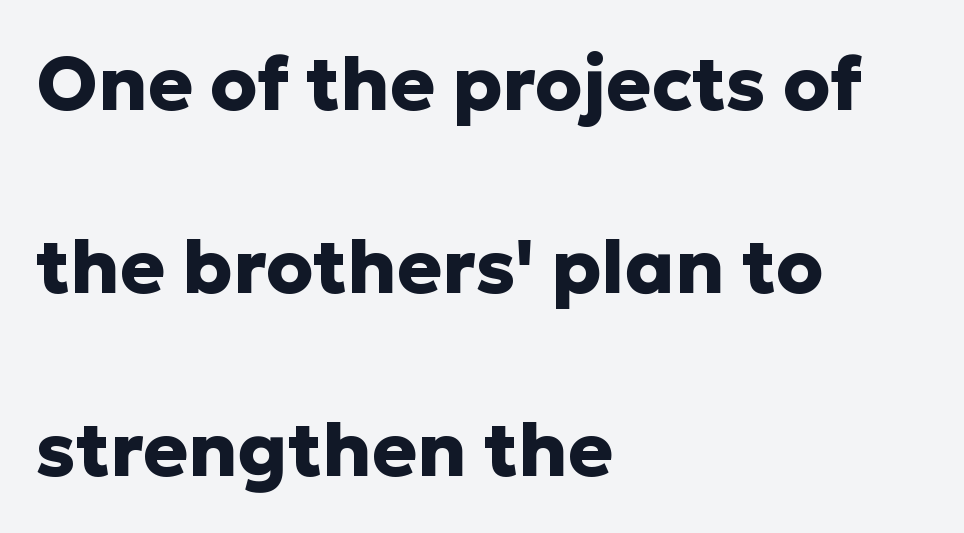
The lettering stays uniformly vertical, giving the passage a roman look. Note: no serifs on the glyphs. Descenders hang freely into open space. Emphasis by weight is at full strength: bold. The letterforms sit shoulder to shoulder at normal distance.
